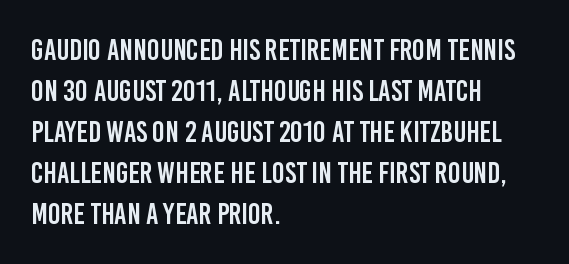
Q: Is the text italic (slanted)? A: No, it is upright.
Q: Is the typeface a serif or a sans-serif typeface? A: Sans-serif.
Q: Is the text underlined? A: No.
Q: How is the paragraph aligned? A: Left-aligned.
Q: Is the spacing between letters normal or unusually wide? A: Normal.
Q: Is the spacing between lines tight, normal or loose? A: Normal.
Q: Width (condensed, normal, or wide)? A: Condensed.
Q: Stroke contrast? A: Low.
Q: x-height? A: Large.
Q: Monospaced? A: No.
